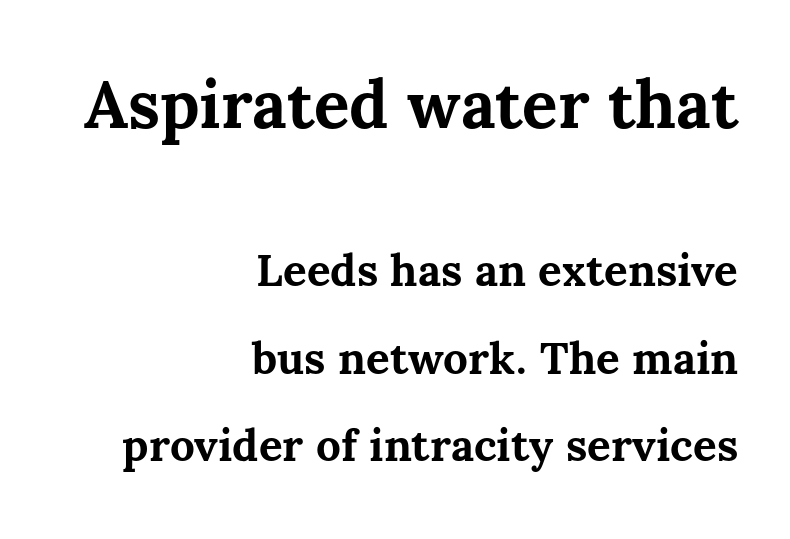
The image shows 66 px bold type, upright; set right-aligned, loose line spacing (1.98x), normal letter spacing, not underlined; the first (top) block is 1.5x larger; medium stroke contrast and a medium x-height.
